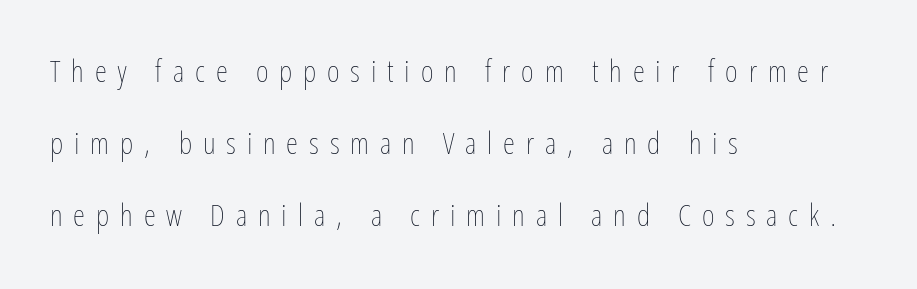
Q: Is the text bold? A: No.
Q: Is the text italic (slanted)? A: No, it is upright.
Q: Is the text underlined? A: No.
Q: How is the paragraph aligned? A: Left-aligned.
Q: Is the spacing between letters normal or unusually wide? A: Unusually wide.
Q: Is the spacing between lines tight, normal or loose? A: Loose.
Q: Width (condensed, normal, or wide)? A: Condensed.
Q: Stroke contrast? A: Low.
Q: x-height? A: Medium.
Q: Monospaced? A: No.
